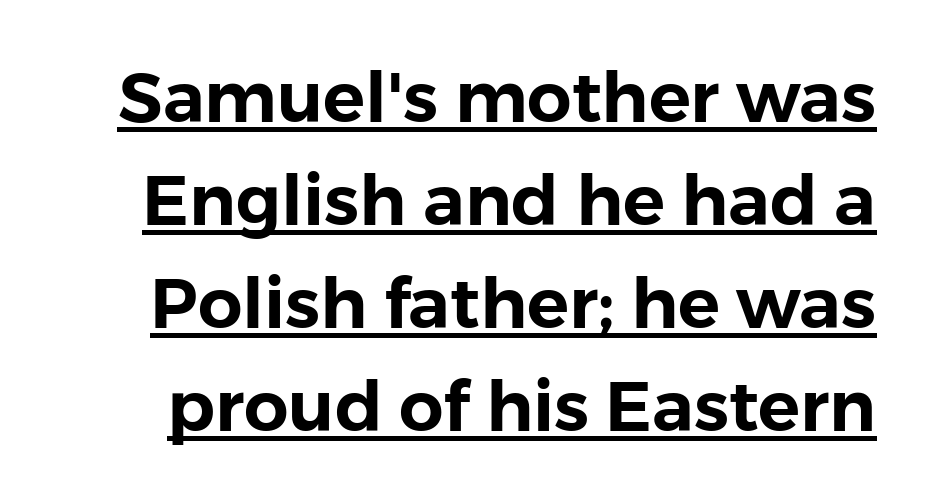
{"serif": "no", "italic": "no", "width": "normal", "x_height": "medium", "monospaced": "no", "underline": "yes", "line_spacing": "normal", "line_spacing_ratio": 1.47, "letter_spacing": "normal", "letter_spacing_em": 0.0, "glyph_px": 70}
